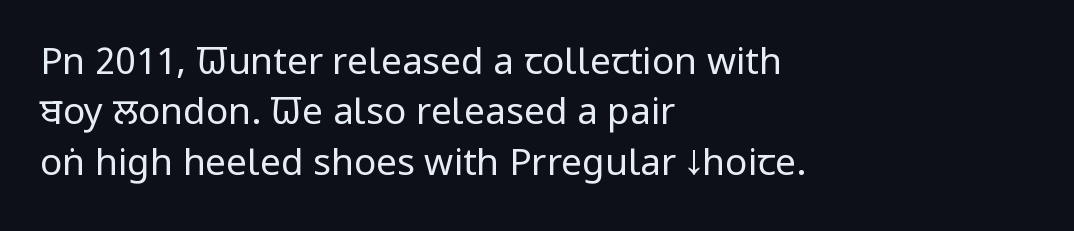
The face used here is a sans, in the tradition of grotesques and geometrics. The passage shown is typed in a proportional face where columns would drift. If you measured baseline to baseline, you'd find a middling distance. Descenders are the only things crossing below the line.
